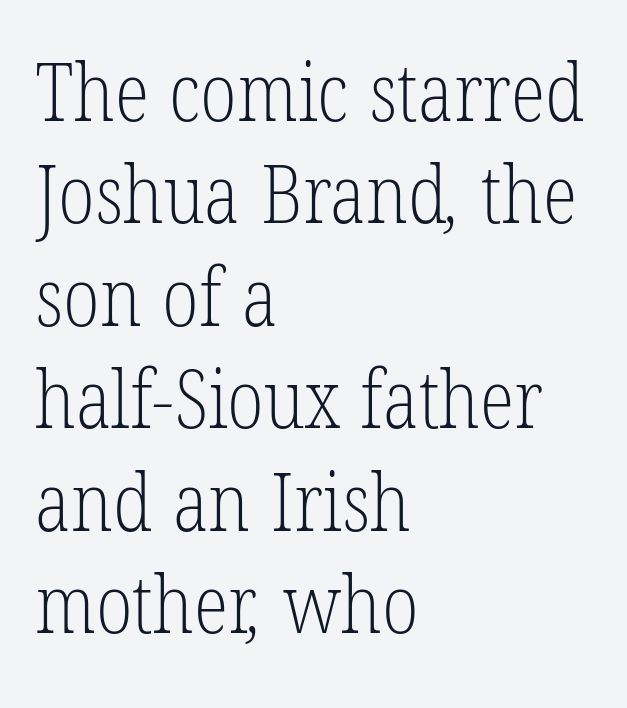
{"serif": "yes", "bold": "no", "weight": "light", "width": "condensed", "stroke_contrast": "low", "x_height": "medium", "monospaced": "no", "underline": "no", "align": "left", "line_spacing": "normal", "line_spacing_ratio": 1.28, "letter_spacing": "normal", "letter_spacing_em": 0.0, "glyph_px": 80}
